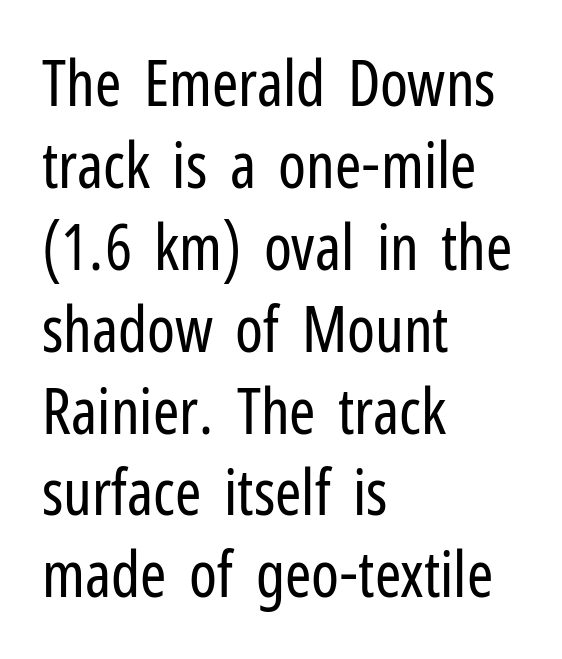
Each new line begins a customary step beneath the previous one. Does extra space separate the letters? No, they use regular spacing. Look at the bottom of the vertical strokes: they stop flat, with no serifs. The letters advance in unequal steps, a hallmark of proportional type. This sample is left-justified, so line endings fall wherever the words run out. Vertical strokes here are truly vertical.
